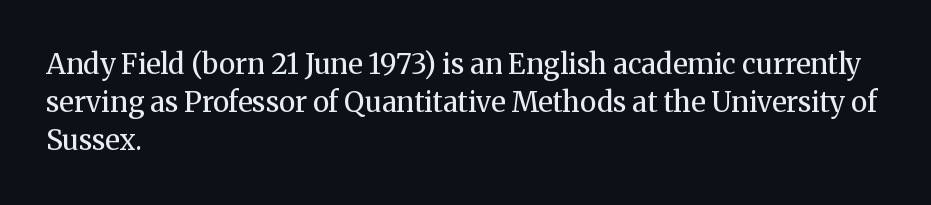
The rendering uses a moderate line-height, typical for paragraphs. Weight: not bold — regular or lighter. A classic flush-left, rag-right setting is used for this passage. The glyphs are unaccompanied by any horizontal stroke below them. The letters sit at their default tracking, neither squeezed nor spread.
